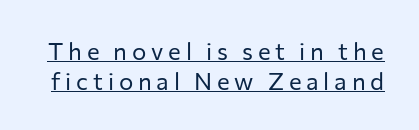
Q: Is the text bold? A: No.
Q: Is the text italic (slanted)? A: No, it is upright.
Q: Is the text underlined? A: Yes.
Q: Is the spacing between letters normal or unusually wide? A: Unusually wide.
